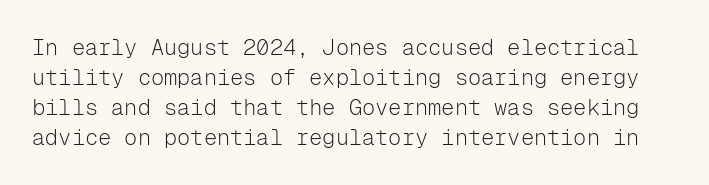
The image shows 22 px text type, upright; set normal line spacing (1.37x), normal letter spacing, not underlined.
